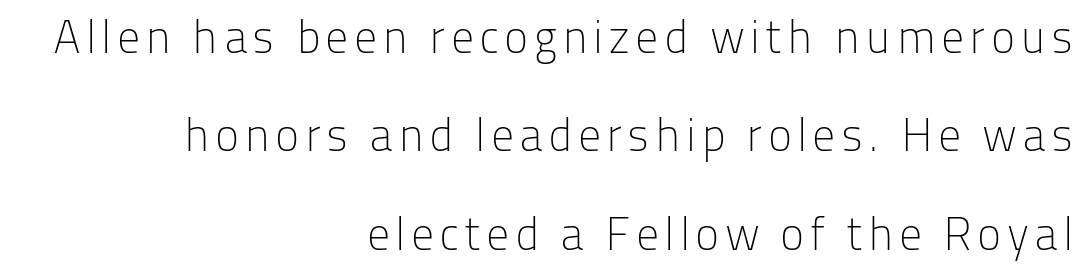
The cut favours lightness, reaching ordinary text weight at its darkest. Every character sits straight up, as roman type does. The ragged edge is on the left, which tells us the setting is flush right. Whoever set this chose breathing room over compactness in the vertical rhythm. Spacing verdict: proportional, widths tailored to each character.
